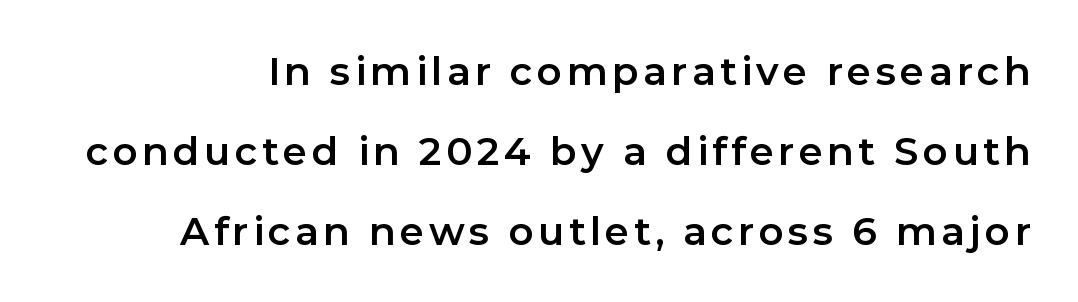
Q: Is the text italic (slanted)? A: No, it is upright.
Q: Is the typeface a serif or a sans-serif typeface? A: Sans-serif.
Q: Is the text underlined? A: No.
Q: Is the spacing between lines tight, normal or loose? A: Loose.
Q: Width (condensed, normal, or wide)? A: Normal.
Q: Stroke contrast? A: Low.
Q: x-height? A: Medium.
Q: Monospaced? A: No.
